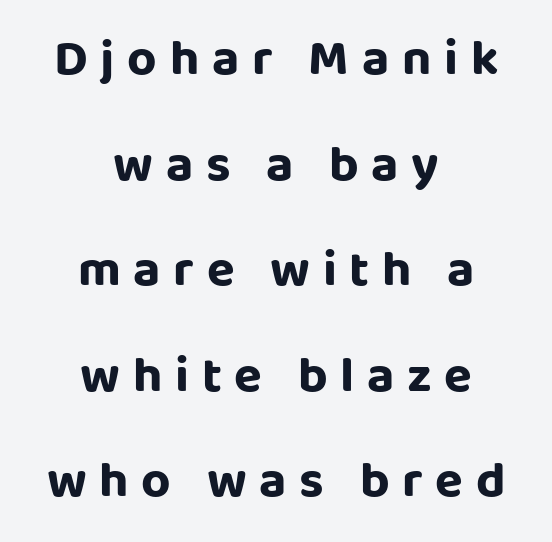
The whitespace from short lines is split evenly between both sides. Is the letter spacing exaggerated? Yes — the characters are pushed far apart. Stroke terminals: plain, sans-serif. A great deal of white space separates one row of letters from the next. Check the space under the baseline: it is left empty. The font's upright variant was chosen for this text.
